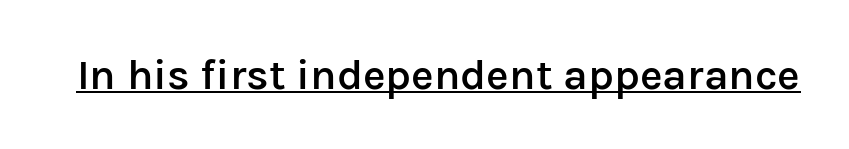
Q: Is the text bold? A: Semi-bold.
Q: Is the text italic (slanted)? A: No, it is upright.
Q: Is the typeface a serif or a sans-serif typeface? A: Sans-serif.
Q: Is the text underlined? A: Yes.
Q: Is the spacing between letters normal or unusually wide? A: Normal.
Q: Width (condensed, normal, or wide)? A: Normal.
Q: Stroke contrast? A: Low.
Q: x-height? A: Medium.
Q: Monospaced? A: No.
